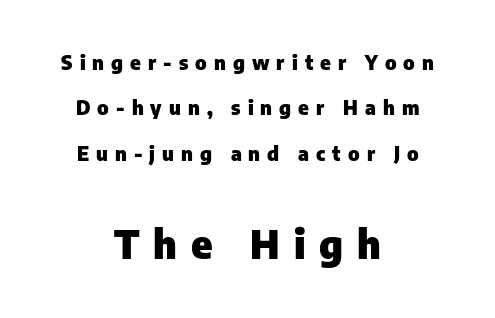
{"serif": "no", "italic": "no", "bold": "yes", "weight": "heavy", "width": "normal", "stroke_contrast": "low", "x_height": "medium", "monospaced": "no", "underline": "no", "align": "center", "line_spacing": "loose", "line_spacing_ratio": 2.27, "letter_spacing": "wide", "letter_spacing_em": 0.35, "larger_block": "second", "size_ratio": 2.0, "glyph_px": 40}
